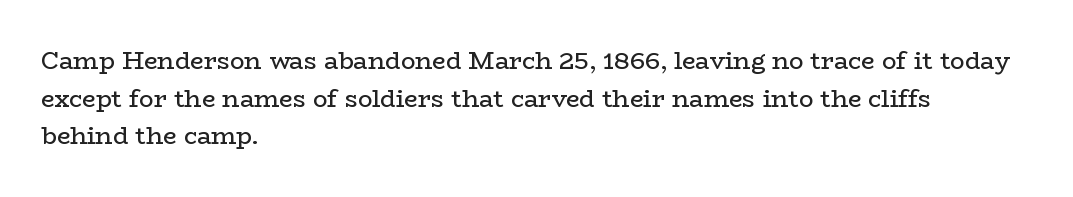
{"italic": "no", "bold": "no", "underline": "no", "align": "left", "line_spacing": "normal", "line_spacing_ratio": 1.57, "letter_spacing": "normal", "letter_spacing_em": 0.0, "glyph_px": 24}
